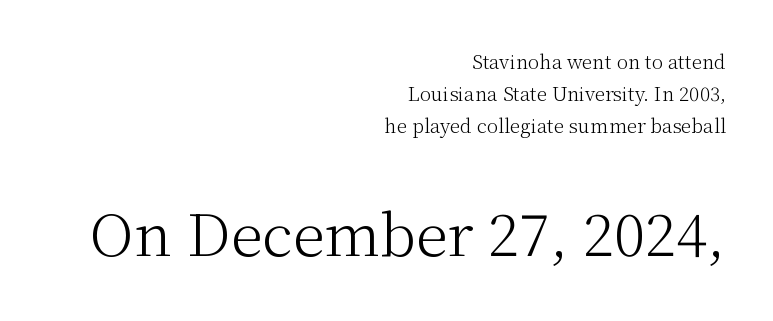
Q: Is the text bold? A: No.
Q: Is the text italic (slanted)? A: No, it is upright.
Q: Is the typeface a serif or a sans-serif typeface? A: Serif.
Q: Is the text underlined? A: No.
Q: How is the paragraph aligned? A: Right-aligned.
Q: Is the spacing between letters normal or unusually wide? A: Normal.
Q: Is the spacing between lines tight, normal or loose? A: Normal.
Q: Which block of text is set in a larger size, the first (top) or the second (bottom)? A: The second (bottom) one.
Q: Width (condensed, normal, or wide)? A: Normal.
Q: Stroke contrast? A: Medium.
Q: x-height? A: Medium.
Q: Monospaced? A: No.
